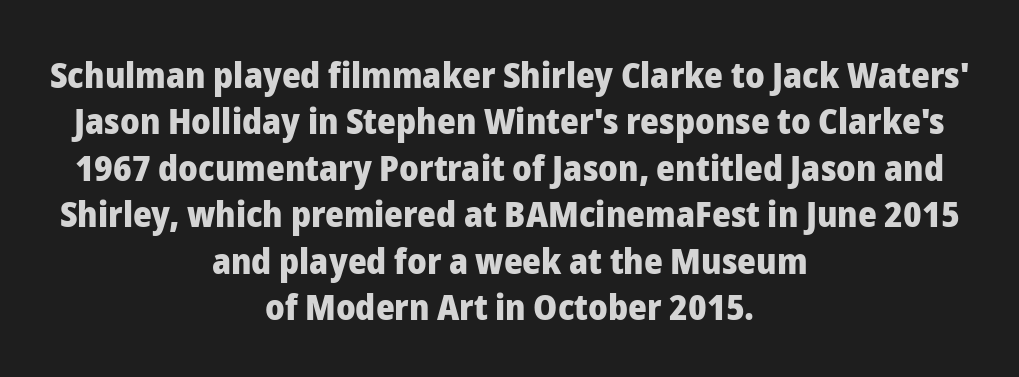
The image shows 36 px heavy sans-serif type, upright; set centered, normal line spacing (1.29x), normal letter spacing, not underlined; low stroke contrast and a medium x-height.
